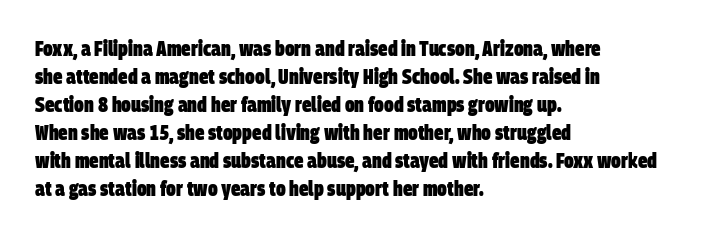
{"bold": "yes", "underline": "no", "align": "left", "line_spacing": "normal", "line_spacing_ratio": 1.33, "letter_spacing": "normal", "letter_spacing_em": 0.0, "glyph_px": 21}
